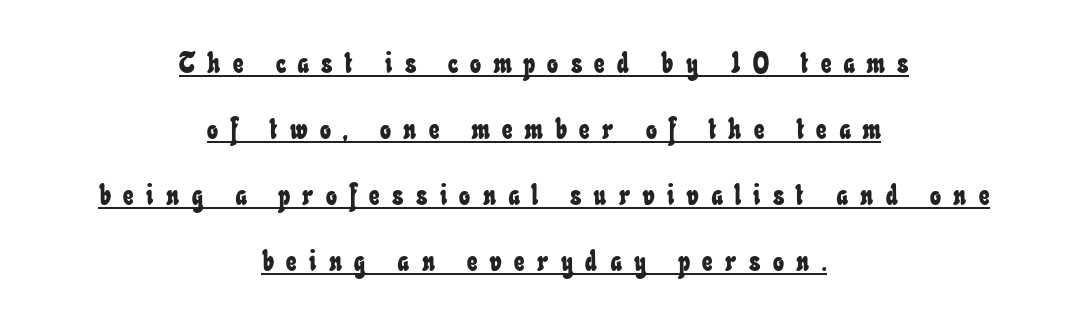
{"width": "condensed", "stroke_contrast": "low", "x_height": "small", "monospaced": "no", "underline": "yes", "align": "center", "line_spacing": "loose", "line_spacing_ratio": 2.28, "letter_spacing": "wide", "letter_spacing_em": 0.43, "glyph_px": 29}
